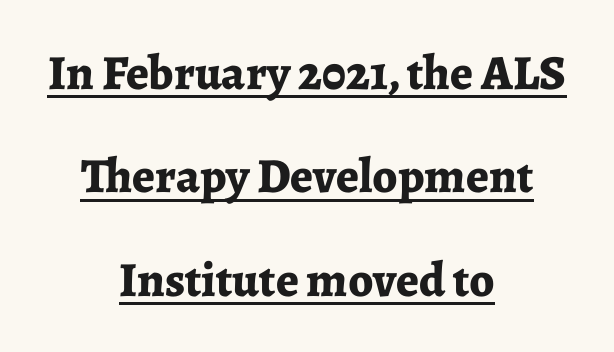
Q: Is the text bold? A: Yes.
Q: Is the text italic (slanted)? A: No, it is upright.
Q: Is the typeface a serif or a sans-serif typeface? A: Serif.
Q: Is the text underlined? A: Yes.
Q: How is the paragraph aligned? A: Centered.
Q: Is the spacing between letters normal or unusually wide? A: Normal.
Q: Is the spacing between lines tight, normal or loose? A: Loose.
Q: Width (condensed, normal, or wide)? A: Normal.
Q: Stroke contrast? A: Low.
Q: x-height? A: Medium.
Q: Monospaced? A: No.
